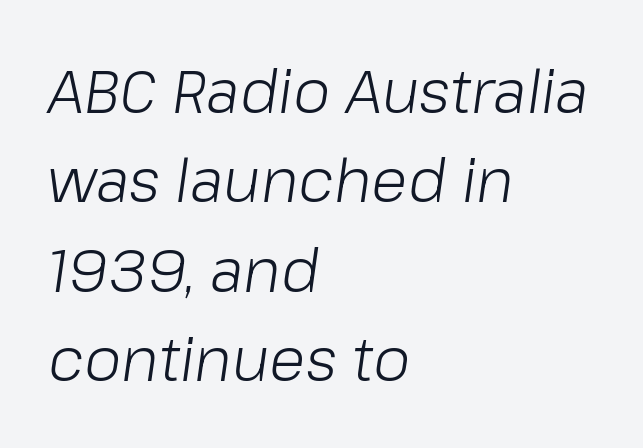
The image shows 60 px light type, italic (leaning right); set left-aligned, normal line spacing (1.49x), normal letter spacing, not underlined; low stroke contrast and a medium x-height.
